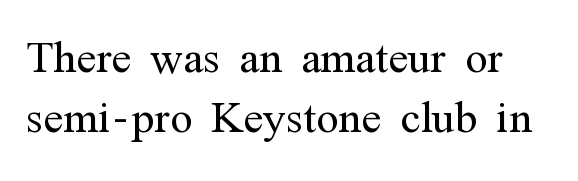
The image shows 59 px light, condensed serif type, upright; set tight line spacing (1.02x), normal letter spacing, not underlined; medium stroke contrast and a medium x-height.
